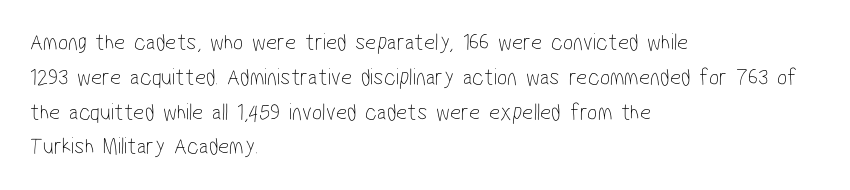
Q: Is the text bold? A: No.
Q: Is the text underlined? A: No.
Q: How is the paragraph aligned? A: Left-aligned.
Q: Is the spacing between letters normal or unusually wide? A: Normal.
Q: Is the spacing between lines tight, normal or loose? A: Normal.
